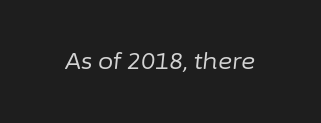
Q: Is the text bold? A: No.
Q: Is the text italic (slanted)? A: Yes, it leans right by about 6 degrees.
Q: Is the text underlined? A: No.
Q: Is the spacing between letters normal or unusually wide? A: Normal.
